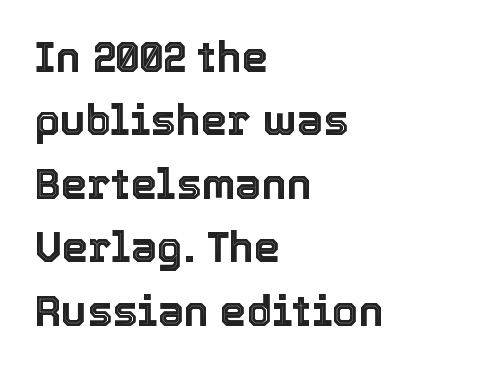
The image shows 42 px text type, upright; set left-aligned, normal line spacing (1.51x), normal letter spacing, not underlined; a medium x-height.
